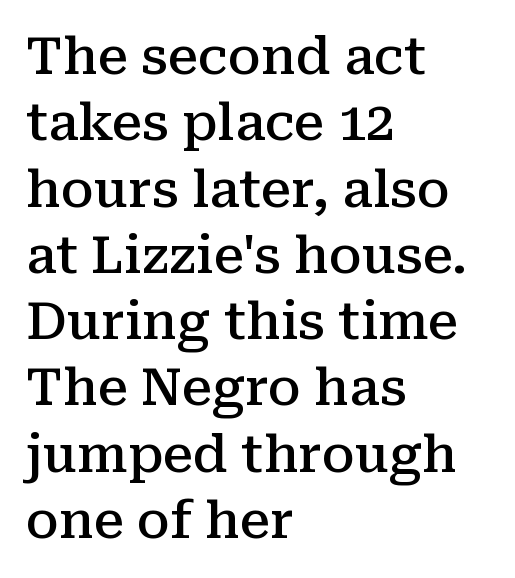
The space beneath each line is pristine and unruled. The letters advance in unequal steps, a hallmark of proportional type. Little horizontal feet cap the strokes, marking this as serif type. Weight check: semibold — heavier than regular, not quite bold. Ordinary non-slanted type is in use.
